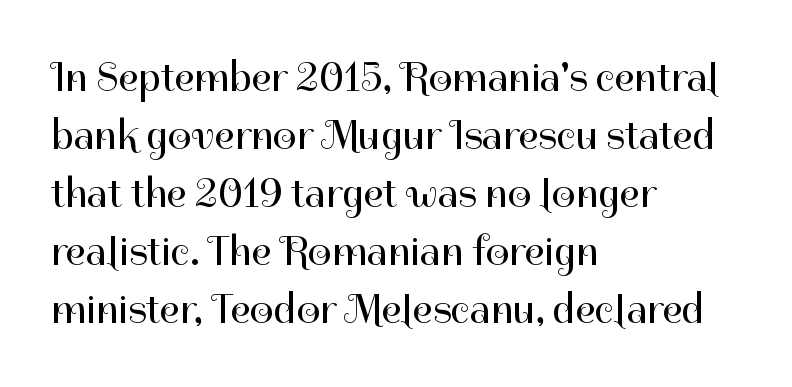
{"serif": "no", "italic": "no", "bold": "no", "weight": "regular", "width": "normal", "stroke_contrast": "high", "x_height": "medium", "monospaced": "no", "underline": "no", "align": "left", "line_spacing": "normal", "line_spacing_ratio": 1.38, "letter_spacing": "normal", "letter_spacing_em": 0.0, "glyph_px": 42}
